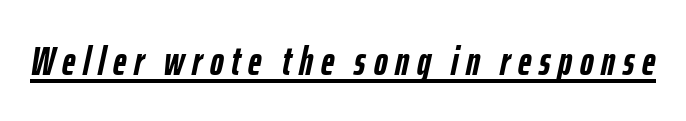
Plenty of ink on the page — the face is bold. These lines were composed using italics. These lines are rendered in a variable-pitch font. Beneath each row of characters lies a ruled line.
